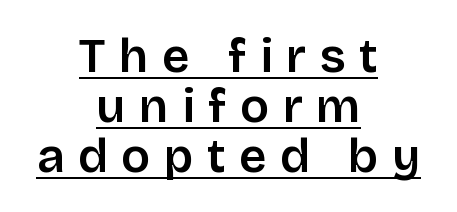
The image shows 48 px sans-serif type, upright; set centered, tight line spacing (1.04x), unusually wide letter spacing (+0.28 em), underlined; low stroke contrast and a large x-height.
